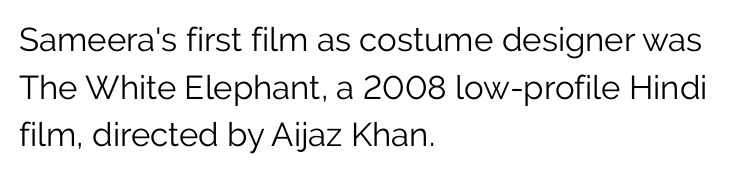
Q: Is the text bold? A: No.
Q: Is the text italic (slanted)? A: No, it is upright.
Q: Is the typeface a serif or a sans-serif typeface? A: Sans-serif.
Q: Is the text underlined? A: No.
Q: How is the paragraph aligned? A: Left-aligned.
Q: Is the spacing between letters normal or unusually wide? A: Normal.
Q: Is the spacing between lines tight, normal or loose? A: Normal.
Q: Width (condensed, normal, or wide)? A: Normal.
Q: Stroke contrast? A: Low.
Q: x-height? A: Medium.
Q: Monospaced? A: No.
